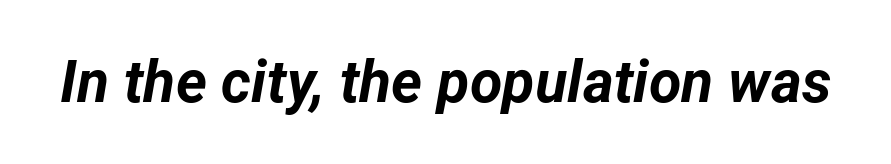
{"italic": "yes", "lean": "right", "slant_degrees": 12, "bold": "yes", "weight": "bold", "width": "normal", "stroke_contrast": "low", "x_height": "medium", "monospaced": "no", "underline": "no", "letter_spacing": "normal", "letter_spacing_em": 0.0, "glyph_px": 59}
